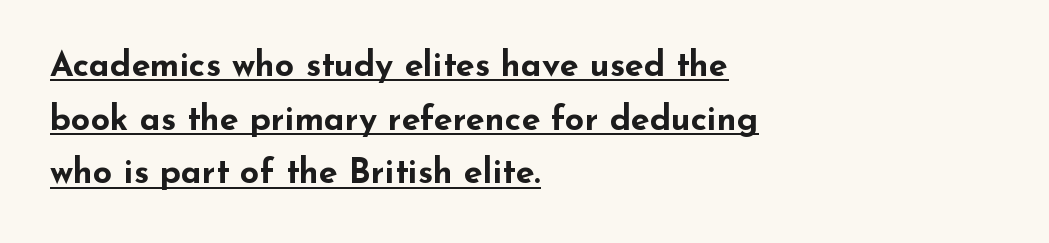
Teacher's note: observe the even left margin — that is flush-left alignment. The rows are spaced the way most documents space them. When letters stand straight like this, we call the style roman or upright. This is sans-serif lettering, the kind often seen on screens and signage. Plenty of ink on the page — the face is bold. What decoration does the sample have? An underline.
